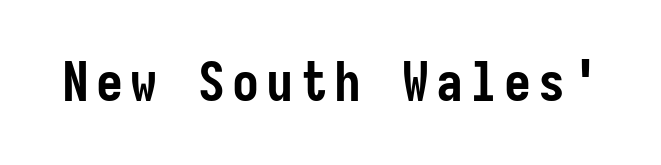
Q: Is the text bold? A: Yes.
Q: Is the text italic (slanted)? A: No, it is upright.
Q: Is the typeface a serif or a sans-serif typeface? A: Sans-serif.
Q: Is the text underlined? A: No.
Q: Width (condensed, normal, or wide)? A: Condensed.
Q: Stroke contrast? A: Low.
Q: x-height? A: Medium.
